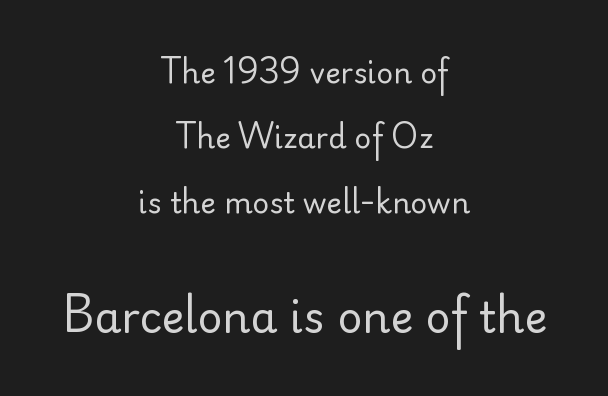
The image shows 43 px regular-weight sans-serif type, upright; set centered, loose line spacing (2.25x), normal letter spacing, not underlined; the second (bottom) block is 1.48x larger; low stroke contrast and a small x-height.
